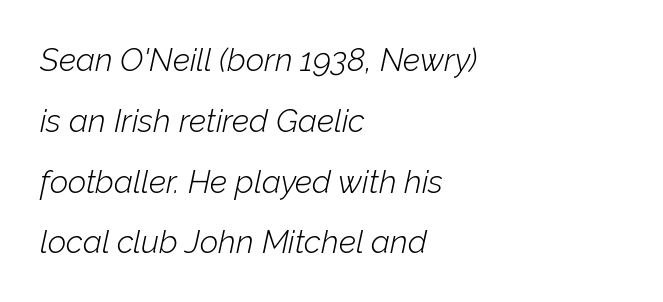
Q: Is the text bold? A: No.
Q: Is the text italic (slanted)? A: Yes, it leans right by about 12 degrees.
Q: Is the text underlined? A: No.
Q: How is the paragraph aligned? A: Left-aligned.
Q: Is the spacing between letters normal or unusually wide? A: Normal.
Q: Is the spacing between lines tight, normal or loose? A: Loose.
Q: Width (condensed, normal, or wide)? A: Normal.
Q: Stroke contrast? A: Low.
Q: x-height? A: Medium.
Q: Monospaced? A: No.
